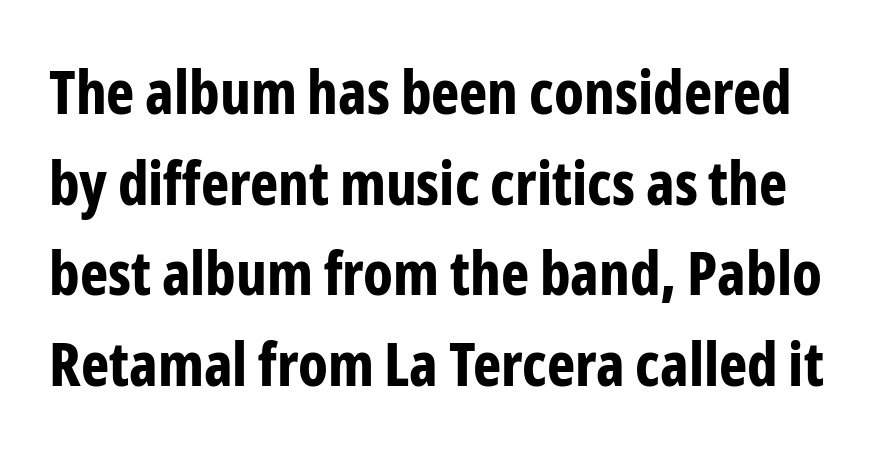
Q: Is the text bold? A: Yes.
Q: Is the text italic (slanted)? A: No, it is upright.
Q: Is the typeface a serif or a sans-serif typeface? A: Sans-serif.
Q: Is the text underlined? A: No.
Q: Is the spacing between letters normal or unusually wide? A: Normal.
Q: Is the spacing between lines tight, normal or loose? A: Normal.
Q: Width (condensed, normal, or wide)? A: Condensed.
Q: Stroke contrast? A: Low.
Q: x-height? A: Medium.
Q: Monospaced? A: No.
